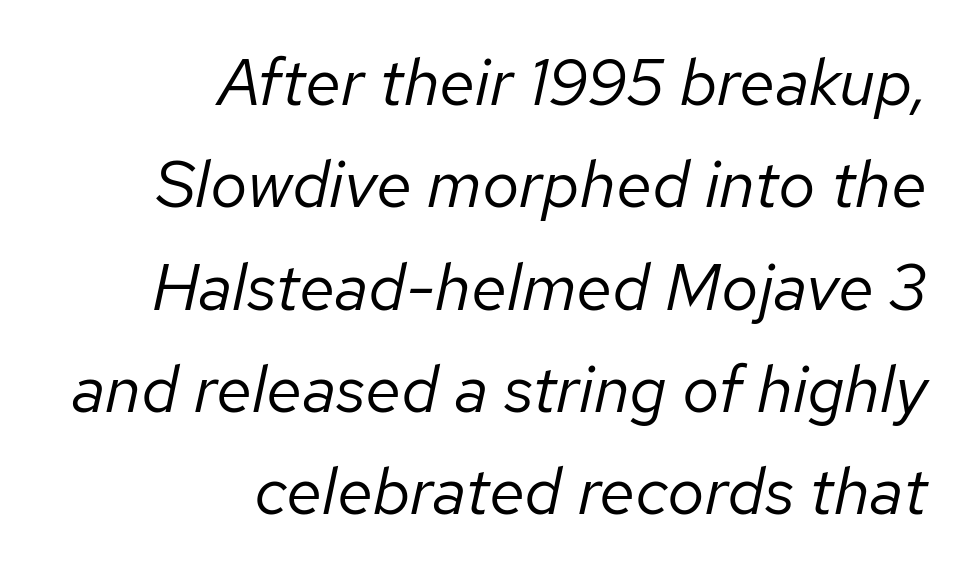
The typography opts for an oblique posture over an upright one. Words float on clear page, feet unadorned. The text block is weighted toward the right margin, trailing off unevenly leftward. The letters look calm and open, with moderate or lighter stems. Note the varied advance widths — an 'i' is clearly narrower than an 'm'. Notice how descenders clear the ascenders below comfortably — that's standard leading.
